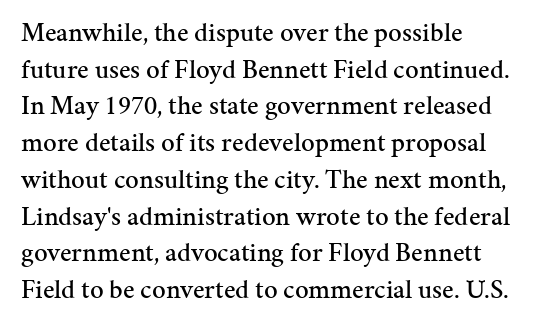
The image shows 27 px text type, upright; set left-aligned, normal line spacing (1.36x), normal letter spacing, not underlined.
